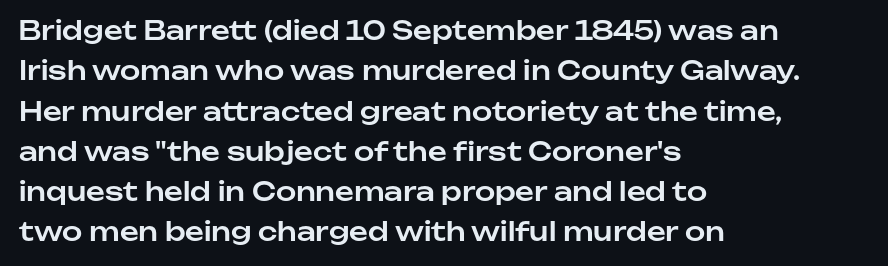
Q: Is the text italic (slanted)? A: No, it is upright.
Q: Is the text underlined? A: No.
Q: How is the paragraph aligned? A: Left-aligned.
Q: Is the spacing between letters normal or unusually wide? A: Normal.
Q: Is the spacing between lines tight, normal or loose? A: Normal.
